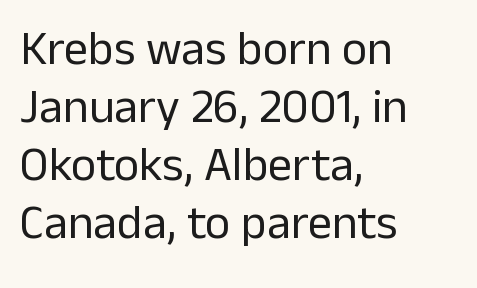
{"serif": "no", "italic": "no", "bold": "no", "weight": "regular", "width": "normal", "stroke_contrast": "low", "x_height": "medium", "monospaced": "no", "underline": "no", "align": "left", "line_spacing_ratio": 1.21, "letter_spacing": "normal", "letter_spacing_em": 0.0, "glyph_px": 48}
